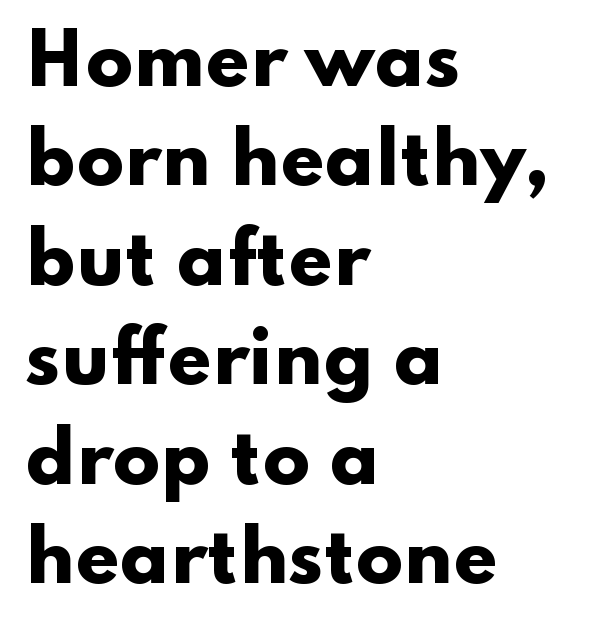
How are the letters spaced? Ordinarily, with no added tracking. Stroke terminals: plain, sans-serif. Bare-footed words on every line. Reading down the block, your eye returns to a fixed left position each line.
